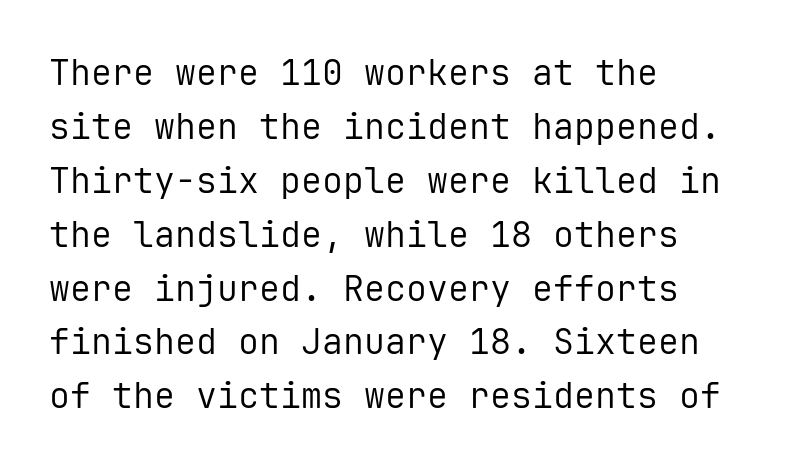
{"serif": "no", "italic": "no", "bold": "no", "weight": "regular", "width": "normal", "stroke_contrast": "low", "x_height": "medium", "monospaced": "yes", "underline": "no", "align": "left", "line_spacing": "normal", "line_spacing_ratio": 1.54, "letter_spacing": "normal", "letter_spacing_em": 0.0, "glyph_px": 35}
